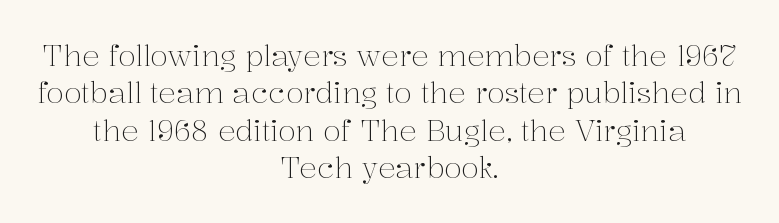
Note the varied advance widths — an 'i' is clearly narrower than an 'm'. A clean baseline with only descenders dipping below it. Bold? No — there's no thickening of the strokes. Classification — serif. This rendering leaves character spacing at its baseline value.
